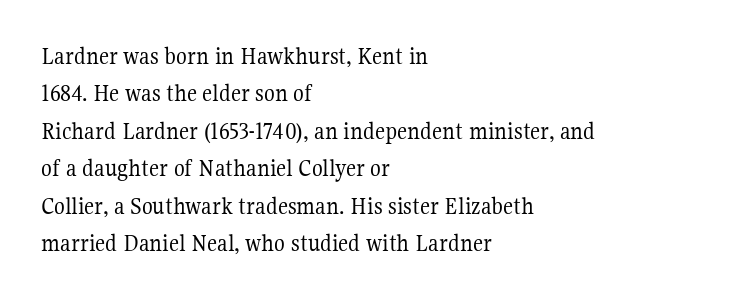
In CSS terms this would be text-align: left. Descenders are the only things crossing below the line. One glance says typical: line gaps are just what's usual. This is the regular roman posture of the typeface.
